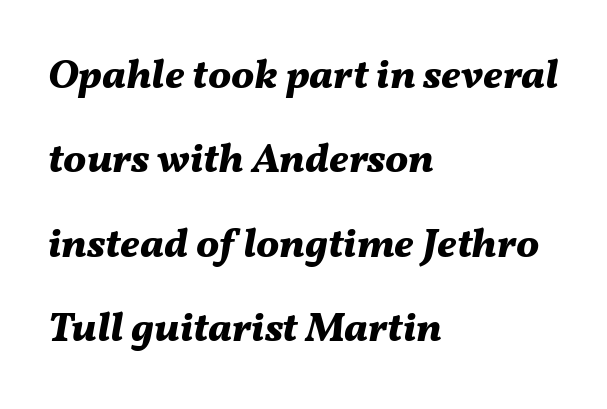
Casual observation: everything's shoved over to the left. How are the letters spaced? Ordinarily, with no added tracking. The rendering uses natural spacing where letterforms have individual widths. It's the slanting kind of type.
